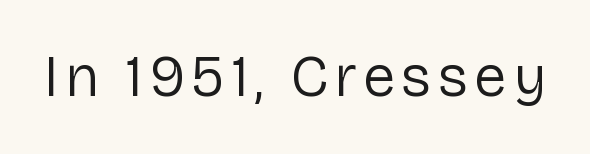
{"serif": "no", "italic": "no", "bold": "no", "weight": "regular", "width": "normal", "stroke_contrast": "low", "x_height": "medium", "monospaced": "no", "underline": "no", "glyph_px": 58}
